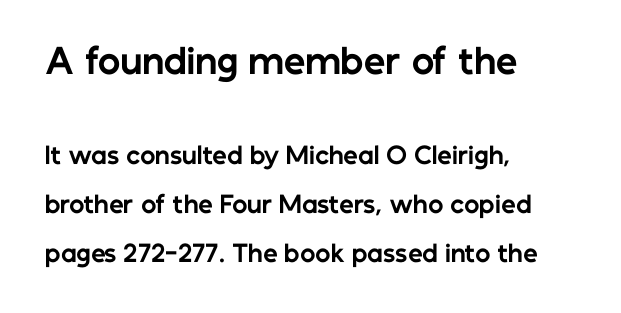
{"serif": "no", "italic": "no", "bold": "yes", "weight": "bold", "width": "normal", "stroke_contrast": "low", "x_height": "medium", "monospaced": "no", "underline": "no", "align": "left", "line_spacing": "loose", "line_spacing_ratio": 2.12, "letter_spacing": "normal", "letter_spacing_em": 0.0, "larger_block": "first", "size_ratio": 1.48, "glyph_px": 34}
